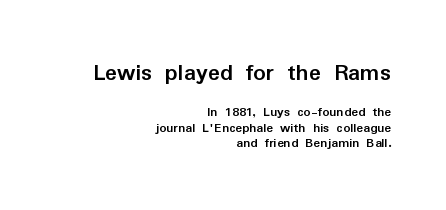
{"italic": "no", "bold": "yes", "underline": "no", "align": "right", "line_spacing": "tight", "line_spacing_ratio": 1.1, "letter_spacing": "normal", "letter_spacing_em": 0.0, "larger_block": "first", "size_ratio": 1.79, "glyph_px": 25}
